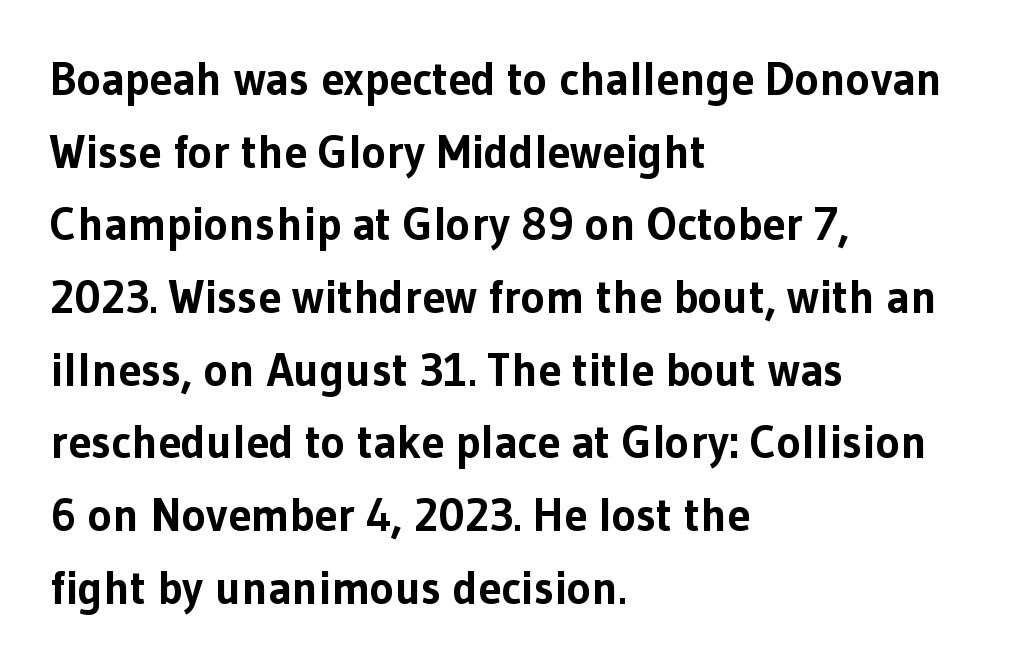
Q: Is the text bold? A: Yes.
Q: Is the text italic (slanted)? A: No, it is upright.
Q: Is the typeface a serif or a sans-serif typeface? A: Sans-serif.
Q: Is the text underlined? A: No.
Q: How is the paragraph aligned? A: Left-aligned.
Q: Is the spacing between letters normal or unusually wide? A: Normal.
Q: Is the spacing between lines tight, normal or loose? A: Normal.
Q: Width (condensed, normal, or wide)? A: Normal.
Q: Stroke contrast? A: Low.
Q: x-height? A: Medium.
Q: Monospaced? A: No.
